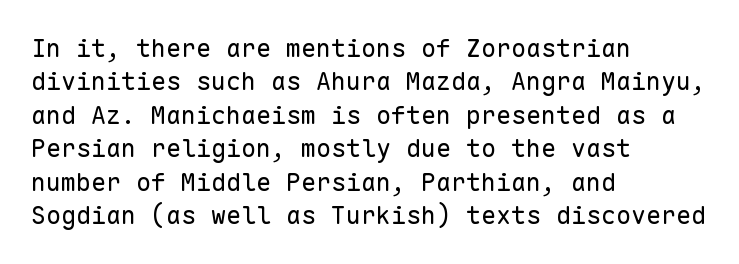
{"italic": "no", "bold": "no", "underline": "no", "align": "left", "line_spacing": "normal", "line_spacing_ratio": 1.34, "letter_spacing": "normal", "letter_spacing_em": 0.0, "glyph_px": 25}
